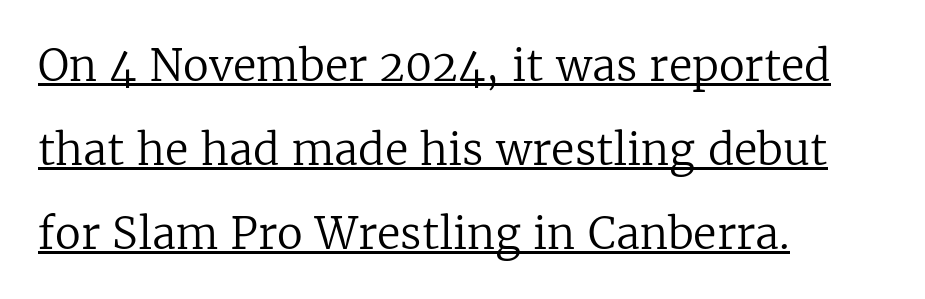
Q: Is the text bold? A: No.
Q: Is the text italic (slanted)? A: No, it is upright.
Q: Is the typeface a serif or a sans-serif typeface? A: Serif.
Q: Is the text underlined? A: Yes.
Q: How is the paragraph aligned? A: Left-aligned.
Q: Is the spacing between letters normal or unusually wide? A: Normal.
Q: Is the spacing between lines tight, normal or loose? A: Loose.
Q: Width (condensed, normal, or wide)? A: Normal.
Q: Stroke contrast? A: Low.
Q: x-height? A: Medium.
Q: Monospaced? A: No.
